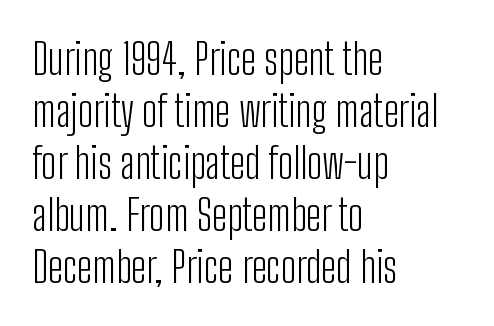
Q: Is the text bold? A: No.
Q: Is the text italic (slanted)? A: No, it is upright.
Q: Is the typeface a serif or a sans-serif typeface? A: Sans-serif.
Q: Is the text underlined? A: No.
Q: How is the paragraph aligned? A: Left-aligned.
Q: Is the spacing between letters normal or unusually wide? A: Normal.
Q: Width (condensed, normal, or wide)? A: Condensed.
Q: Stroke contrast? A: Low.
Q: x-height? A: Medium.
Q: Monospaced? A: No.
